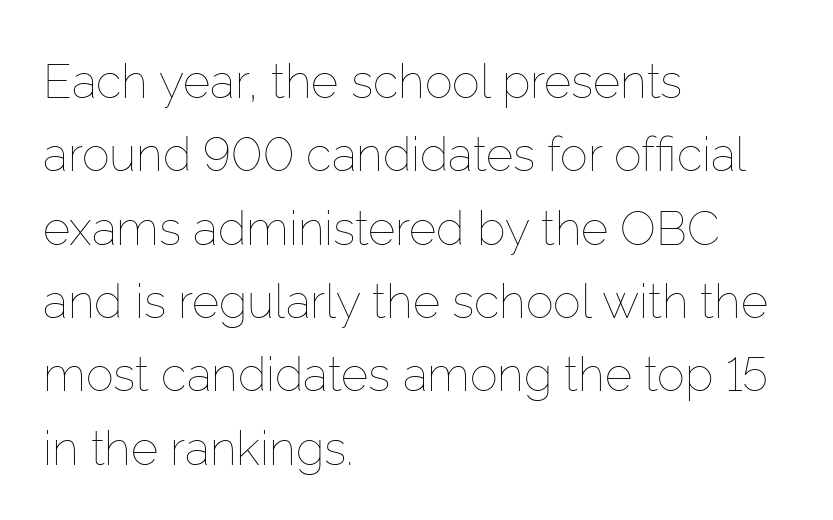
A clean baseline with only descenders dipping below it. Letters have the restrained weight of plain body copy at most. This sample has the flowing, uneven cadence of proportional lettering. Notice how the stems are strictly vertical — no italics here. Does extra space separate the letters? No, they use regular spacing. Is there much room between lines? A standard amount, neither cramped nor airy.
